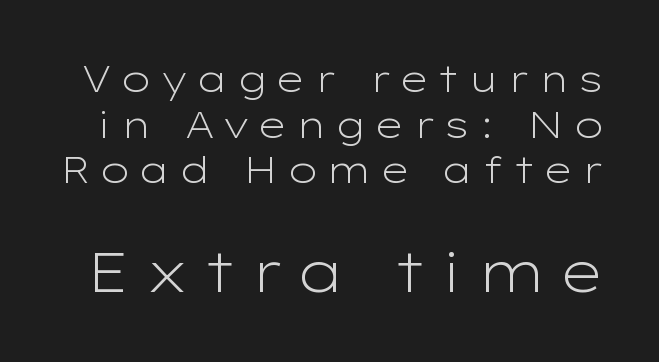
Decoration check: the copy has no underline. Unbolded letterforms with no extra heft. The tracking jumps out immediately: characters are airy and widely separated. This sample has the flowing, uneven cadence of proportional lettering.
